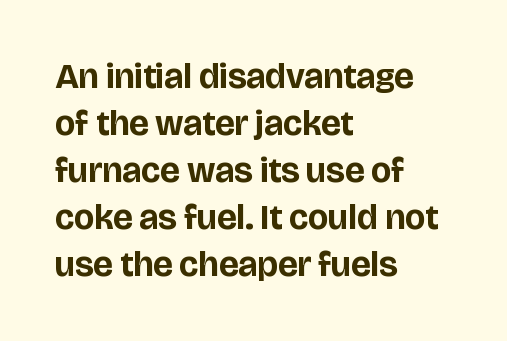
Q: Is the text bold? A: Yes.
Q: Is the text italic (slanted)? A: No, it is upright.
Q: Is the typeface a serif or a sans-serif typeface? A: Sans-serif.
Q: Is the text underlined? A: No.
Q: How is the paragraph aligned? A: Left-aligned.
Q: Is the spacing between letters normal or unusually wide? A: Normal.
Q: Is the spacing between lines tight, normal or loose? A: Normal.
Q: Width (condensed, normal, or wide)? A: Normal.
Q: Stroke contrast? A: Low.
Q: x-height? A: Large.
Q: Monospaced? A: No.
